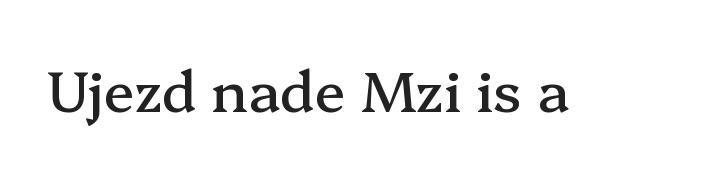
{"serif": "yes", "italic": "no", "width": "normal", "stroke_contrast": "medium", "x_height": "medium", "monospaced": "no", "underline": "no", "letter_spacing": "normal", "letter_spacing_em": 0.0, "glyph_px": 57}
